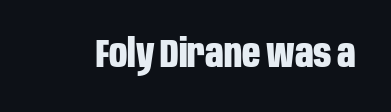
{"serif": "no", "italic": "no", "bold": "yes", "weight": "bold", "width": "condensed", "stroke_contrast": "low", "x_height": "large", "monospaced": "no", "underline": "no", "letter_spacing": "normal", "letter_spacing_em": 0.0, "glyph_px": 40}
